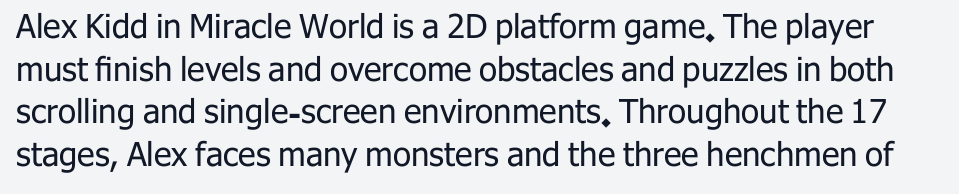
Q: Is the text bold? A: No.
Q: Is the text italic (slanted)? A: No, it is upright.
Q: Is the typeface a serif or a sans-serif typeface? A: Sans-serif.
Q: Is the text underlined? A: No.
Q: Is the spacing between letters normal or unusually wide? A: Normal.
Q: Is the spacing between lines tight, normal or loose? A: Normal.
Q: Width (condensed, normal, or wide)? A: Normal.
Q: Stroke contrast? A: Low.
Q: x-height? A: Medium.
Q: Monospaced? A: No.
